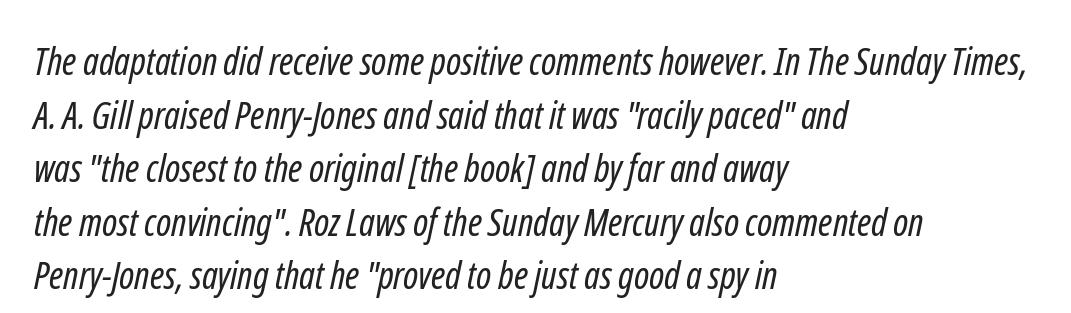
Q: Is the text bold? A: No.
Q: Is the typeface a serif or a sans-serif typeface? A: Sans-serif.
Q: Is the text underlined? A: No.
Q: How is the paragraph aligned? A: Left-aligned.
Q: Is the spacing between letters normal or unusually wide? A: Normal.
Q: Is the spacing between lines tight, normal or loose? A: Normal.
Q: Width (condensed, normal, or wide)? A: Condensed.
Q: Stroke contrast? A: Low.
Q: x-height? A: Medium.
Q: Monospaced? A: No.
